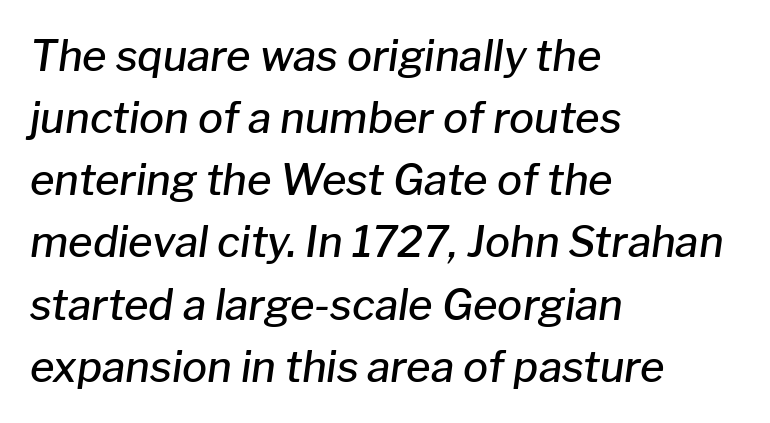
Q: Is the text bold? A: Semi-bold.
Q: Is the text italic (slanted)? A: Yes, it leans right by about 8 degrees.
Q: Is the text underlined? A: No.
Q: How is the paragraph aligned? A: Left-aligned.
Q: Is the spacing between letters normal or unusually wide? A: Normal.
Q: Is the spacing between lines tight, normal or loose? A: Normal.
Q: Width (condensed, normal, or wide)? A: Normal.
Q: Stroke contrast? A: Low.
Q: x-height? A: Medium.
Q: Monospaced? A: No.
